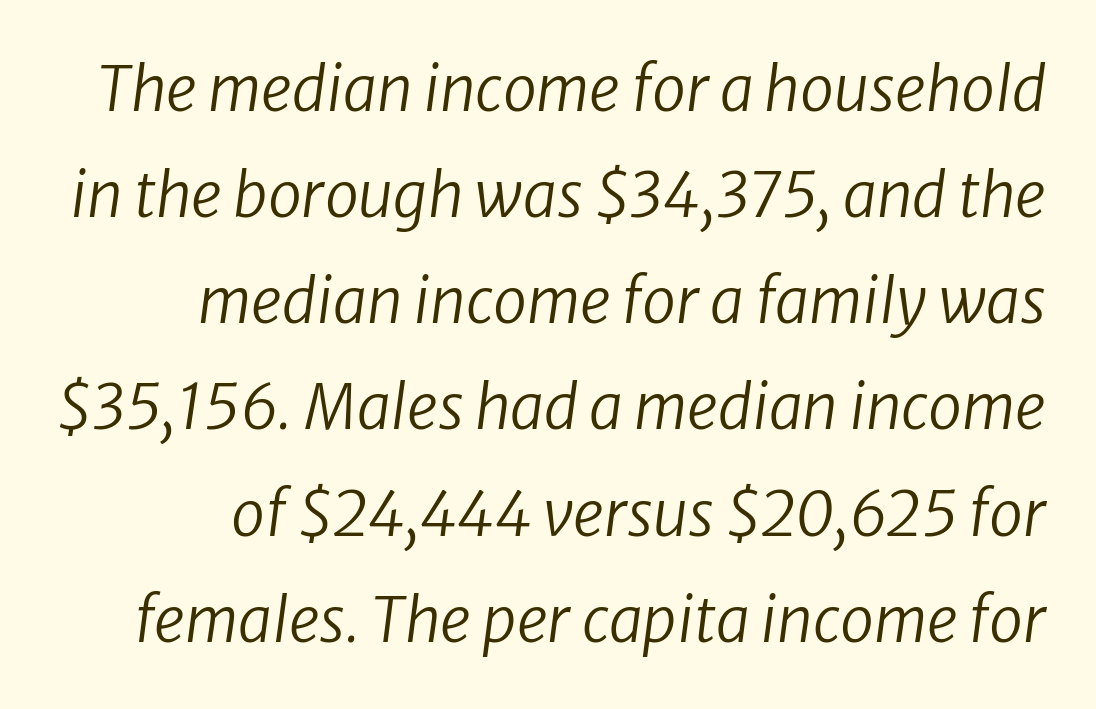
The image shows 61 px regular-weight sans-serif type; set line spacing 1.74x, normal letter spacing, not underlined; low stroke contrast and a medium x-height.
